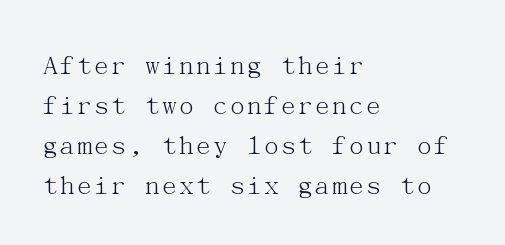
Q: Is the text bold? A: No.
Q: Is the text italic (slanted)? A: No, it is upright.
Q: Is the typeface a serif or a sans-serif typeface? A: Serif.
Q: Is the text underlined? A: No.
Q: How is the paragraph aligned? A: Left-aligned.
Q: Is the spacing between letters normal or unusually wide? A: Normal.
Q: Is the spacing between lines tight, normal or loose? A: Normal.
Q: Width (condensed, normal, or wide)? A: Normal.
Q: Stroke contrast? A: Medium.
Q: x-height? A: Medium.
